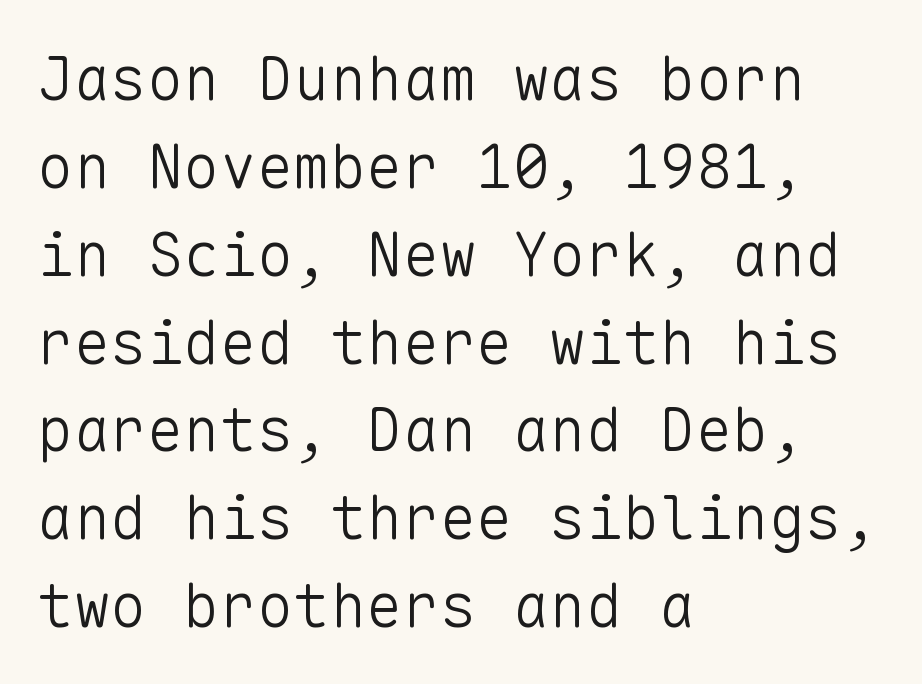
The image shows 61 px light sans-serif type, upright, monospaced; set left-aligned, normal line spacing (1.44x), normal letter spacing, not underlined; low stroke contrast and a medium x-height.
